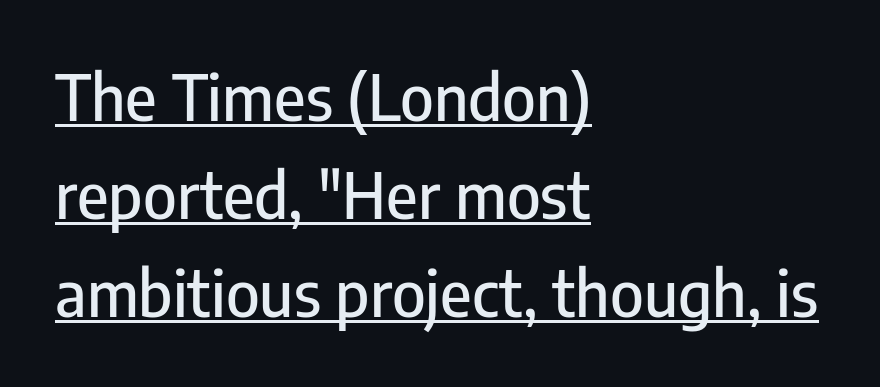
The image shows 64 px condensed sans-serif type, upright; set left-aligned, normal line spacing (1.53x), normal letter spacing, underlined; low stroke contrast and a medium x-height.
